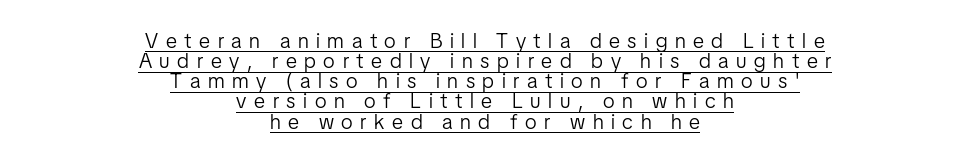
Q: Is the text bold? A: No.
Q: Is the text italic (slanted)? A: No, it is upright.
Q: Is the text underlined? A: Yes.
Q: How is the paragraph aligned? A: Centered.
Q: Is the spacing between letters normal or unusually wide? A: Unusually wide.
Q: Is the spacing between lines tight, normal or loose? A: Tight.
